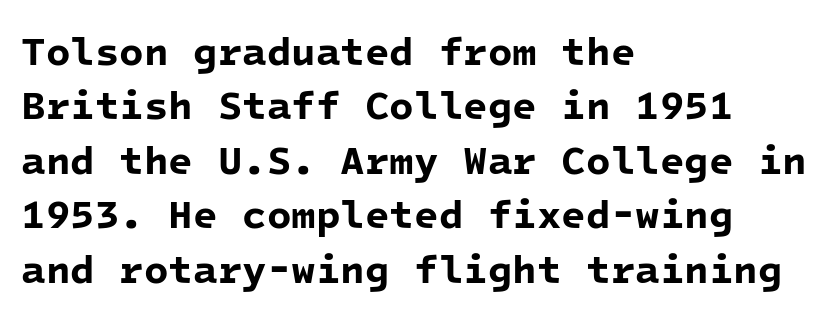
{"serif": "no", "bold": "yes", "weight": "bold", "width": "normal", "stroke_contrast": "low", "x_height": "medium", "monospaced": "yes", "underline": "no", "align": "left", "line_spacing": "normal", "line_spacing_ratio": 1.36, "letter_spacing": "normal", "letter_spacing_em": 0.0, "glyph_px": 40}
